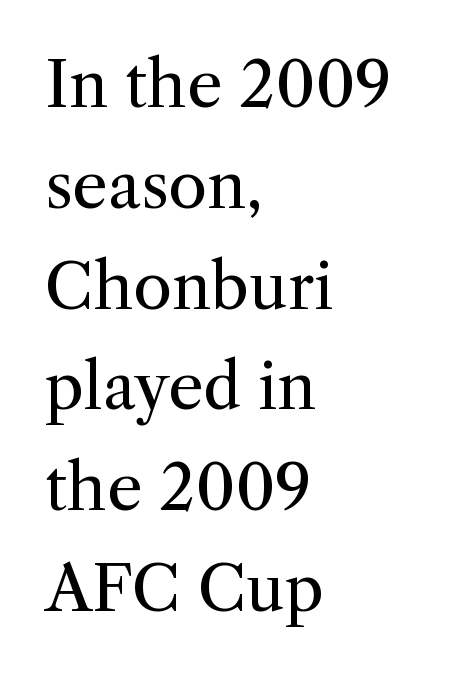
{"serif": "yes", "italic": "no", "bold": "no", "weight": "regular", "width": "normal", "stroke_contrast": "medium", "x_height": "medium", "monospaced": "no", "underline": "no", "align": "left", "line_spacing": "normal", "line_spacing_ratio": 1.6, "letter_spacing": "normal", "letter_spacing_em": 0.0, "glyph_px": 63}
